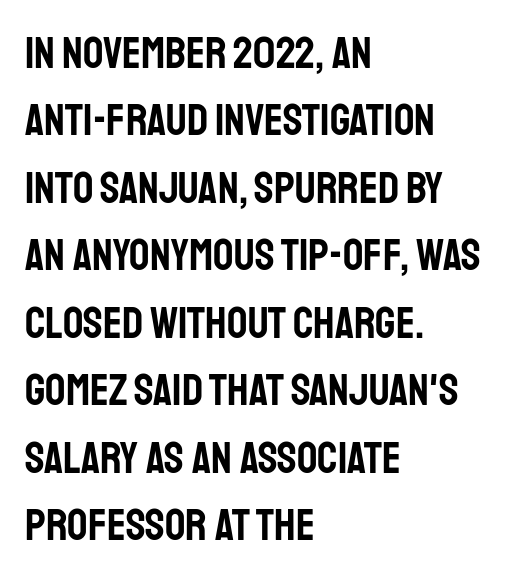
{"serif": "no", "italic": "no", "width": "condensed", "stroke_contrast": "low", "x_height": "large", "monospaced": "no", "underline": "no", "align": "left", "line_spacing": "normal", "line_spacing_ratio": 1.5, "letter_spacing": "normal", "letter_spacing_em": 0.0, "glyph_px": 45}
